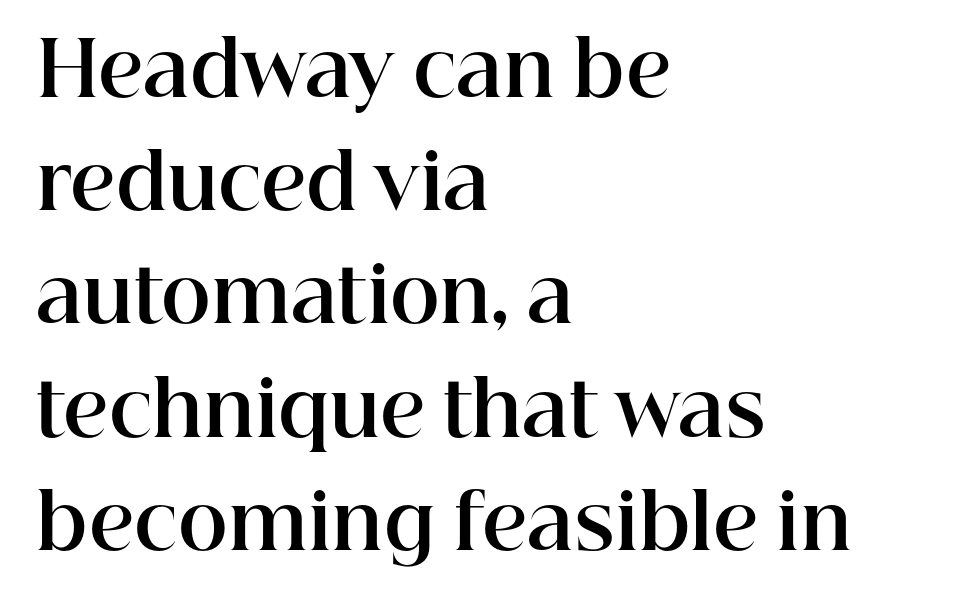
{"serif": "yes", "italic": "no", "bold": "yes", "weight": "bold", "width": "normal", "stroke_contrast": "high", "x_height": "medium", "monospaced": "no", "underline": "no", "align": "left", "line_spacing": "normal", "line_spacing_ratio": 1.49, "letter_spacing": "normal", "letter_spacing_em": 0.0, "glyph_px": 76}
